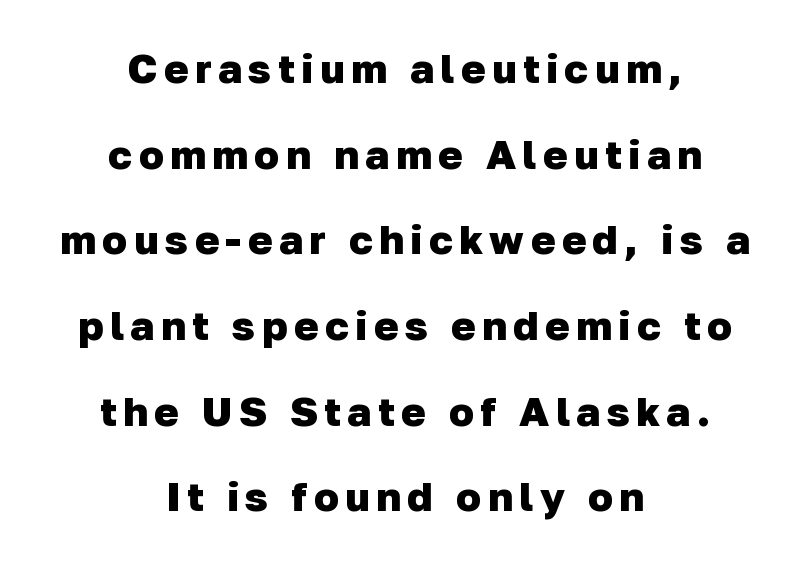
The image shows 41 px heavy sans-serif type; set centered, loose line spacing (2.09x), not underlined; low stroke contrast and a medium x-height.
